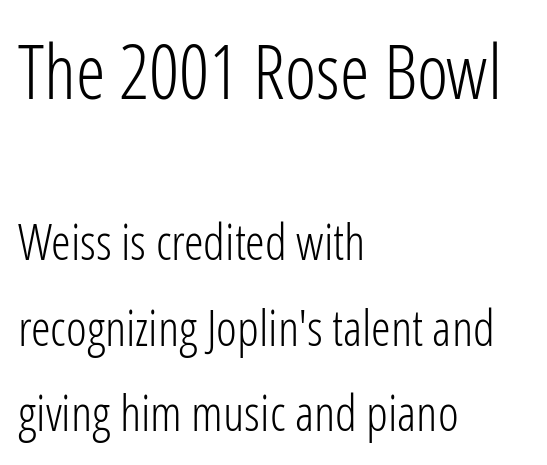
Q: Is the text bold? A: No.
Q: Is the text italic (slanted)? A: No, it is upright.
Q: Is the typeface a serif or a sans-serif typeface? A: Sans-serif.
Q: Is the text underlined? A: No.
Q: How is the paragraph aligned? A: Left-aligned.
Q: Is the spacing between letters normal or unusually wide? A: Normal.
Q: Which block of text is set in a larger size, the first (top) or the second (bottom)? A: The first (top) one.
Q: Width (condensed, normal, or wide)? A: Condensed.
Q: Stroke contrast? A: Low.
Q: x-height? A: Medium.
Q: Monospaced? A: No.
